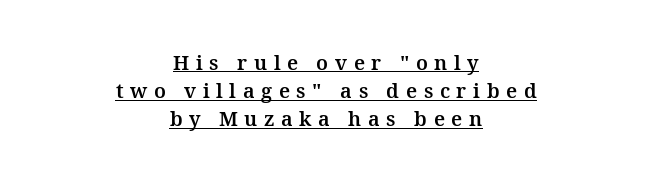
The image shows 20 px text type, upright; set centered, normal line spacing (1.41x), unusually wide letter spacing (+0.33 em), underlined.
